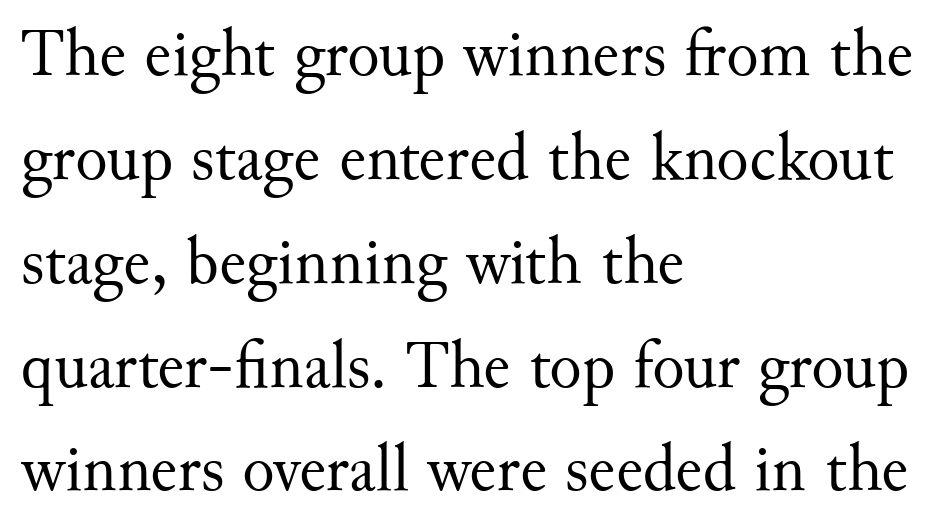
Q: Is the text bold? A: No.
Q: Is the text italic (slanted)? A: No, it is upright.
Q: Is the typeface a serif or a sans-serif typeface? A: Serif.
Q: Is the text underlined? A: No.
Q: How is the paragraph aligned? A: Left-aligned.
Q: Is the spacing between letters normal or unusually wide? A: Normal.
Q: Is the spacing between lines tight, normal or loose? A: Normal.
Q: Width (condensed, normal, or wide)? A: Normal.
Q: Stroke contrast? A: Medium.
Q: x-height? A: Small.
Q: Monospaced? A: No.
